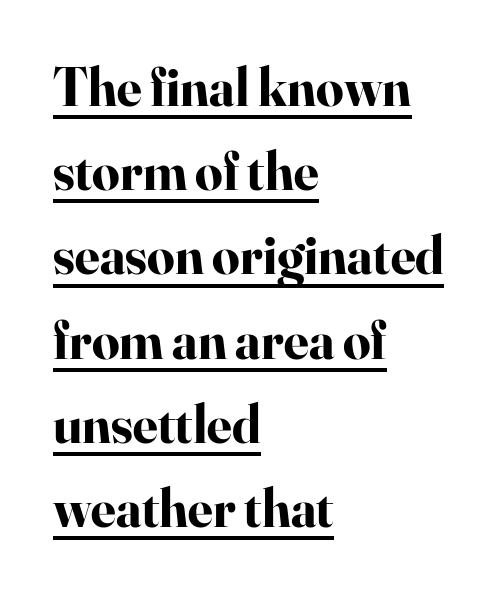
The image shows 54 px bold serif type, upright; set left-aligned, normal line spacing (1.56x), normal letter spacing, underlined; high stroke contrast and a small x-height.
